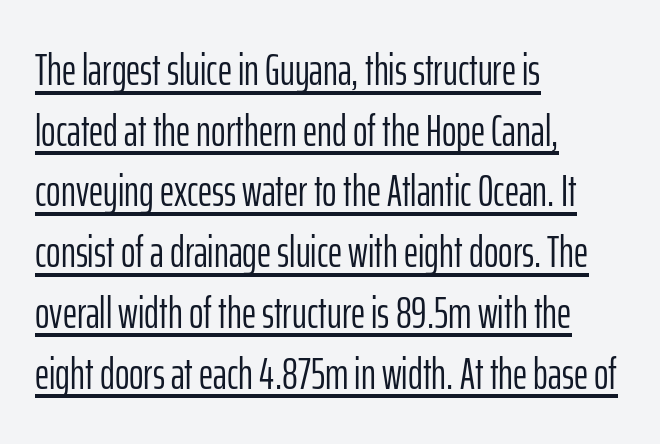
{"serif": "no", "italic": "no", "bold": "no", "weight": "light", "width": "condensed", "stroke_contrast": "low", "x_height": "medium", "monospaced": "no", "underline": "yes", "align": "left", "line_spacing": "normal", "line_spacing_ratio": 1.38, "letter_spacing": "normal", "letter_spacing_em": 0.0, "glyph_px": 44}
